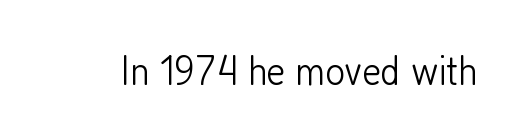
{"serif": "no", "italic": "no", "bold": "no", "weight": "light", "width": "condensed", "stroke_contrast": "low", "x_height": "medium", "monospaced": "no", "underline": "no", "letter_spacing": "normal", "letter_spacing_em": 0.0, "glyph_px": 43}
